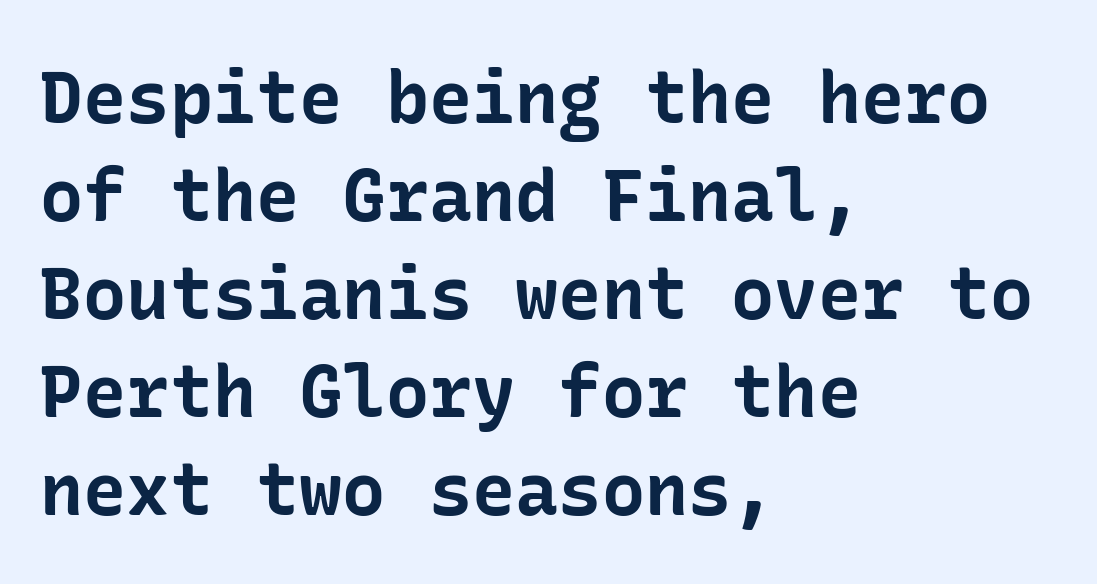
The image shows 72 px bold sans-serif type, upright; set left-aligned, normal line spacing (1.36x), normal letter spacing, not underlined; low stroke contrast and a medium x-height.
